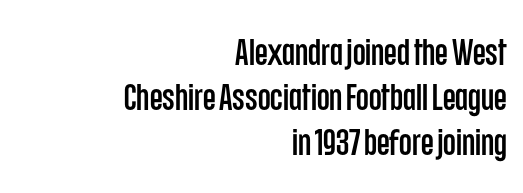
Q: Is the text italic (slanted)? A: No, it is upright.
Q: Is the typeface a serif or a sans-serif typeface? A: Sans-serif.
Q: Is the text underlined? A: No.
Q: How is the paragraph aligned? A: Right-aligned.
Q: Is the spacing between letters normal or unusually wide? A: Normal.
Q: Width (condensed, normal, or wide)? A: Condensed.
Q: Stroke contrast? A: Low.
Q: x-height? A: Large.
Q: Monospaced? A: No.
